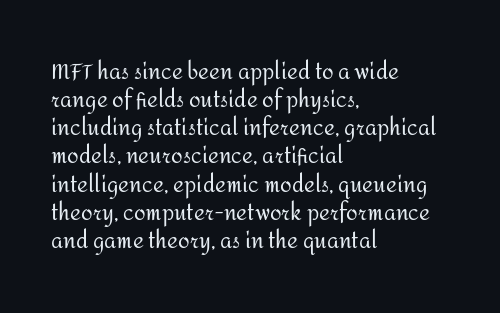
Visually the block forms a straight wall on the left and a jagged coastline on the right. Style check: upright. Bold? No — there's no thickening of the strokes. Notice how descenders clear the ascenders below comfortably — that's standard leading. Each word holds together tightly as a unit, with standard inter-letter gaps.
